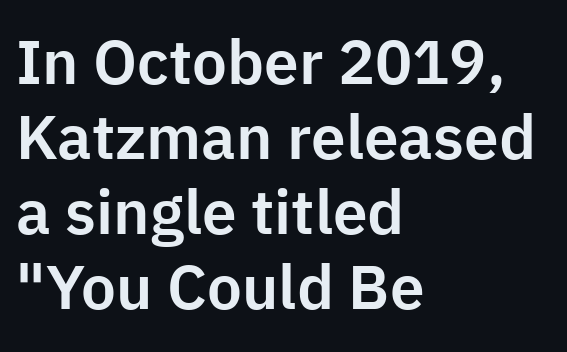
{"serif": "no", "italic": "no", "width": "normal", "stroke_contrast": "low", "x_height": "medium", "monospaced": "no", "underline": "no", "align": "left", "line_spacing_ratio": 1.21, "letter_spacing": "normal", "letter_spacing_em": 0.0, "glyph_px": 62}
